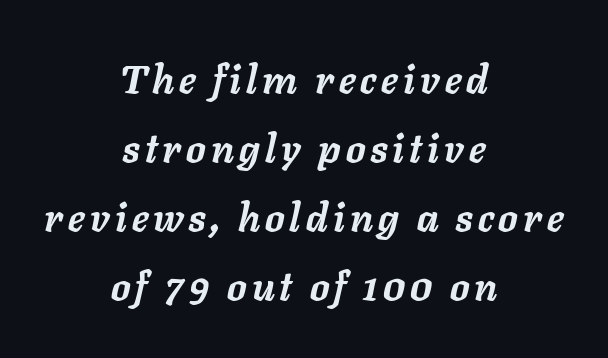
Q: Is the text bold? A: Yes.
Q: Is the text italic (slanted)? A: Yes, it leans right by about 11 degrees.
Q: Is the text underlined? A: No.
Q: How is the paragraph aligned? A: Centered.
Q: Width (condensed, normal, or wide)? A: Normal.
Q: Stroke contrast? A: Low.
Q: x-height? A: Medium.
Q: Monospaced? A: No.
